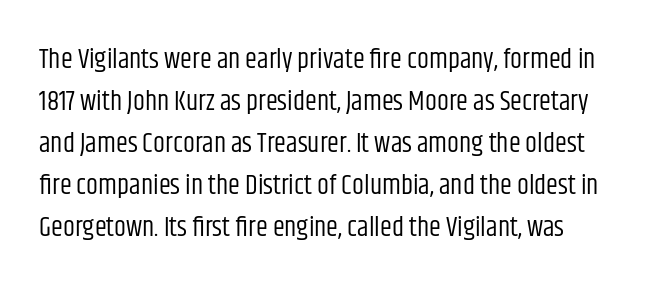
The image shows 27 px text type, upright; set normal line spacing (1.56x), normal letter spacing, not underlined.
